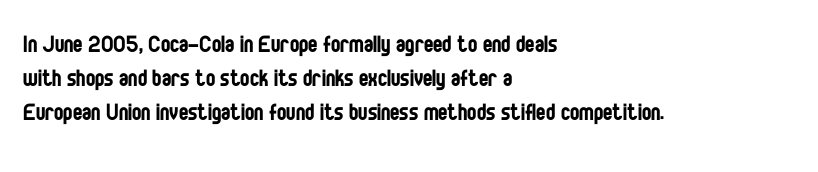
The image shows 28 px regular-weight, condensed sans-serif type, upright; set left-aligned, line spacing 1.21x, normal letter spacing, not underlined; low stroke contrast and a large x-height.
